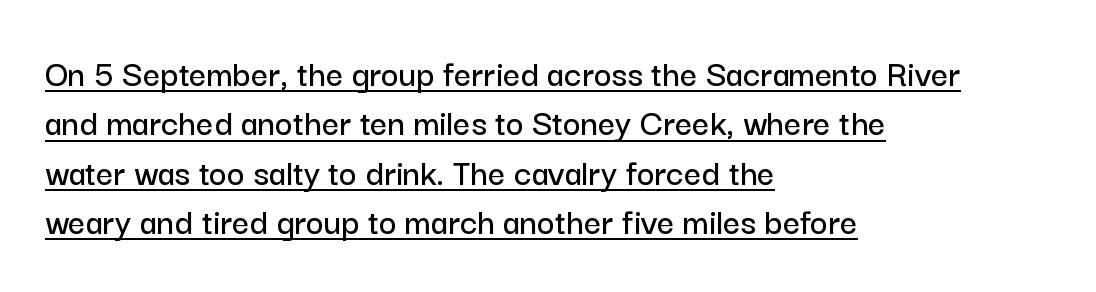
Q: Is the text italic (slanted)? A: No, it is upright.
Q: Is the typeface a serif or a sans-serif typeface? A: Sans-serif.
Q: Is the text underlined? A: Yes.
Q: How is the paragraph aligned? A: Left-aligned.
Q: Is the spacing between letters normal or unusually wide? A: Normal.
Q: Is the spacing between lines tight, normal or loose? A: Normal.
Q: Width (condensed, normal, or wide)? A: Normal.
Q: Stroke contrast? A: Low.
Q: x-height? A: Medium.
Q: Monospaced? A: No.
